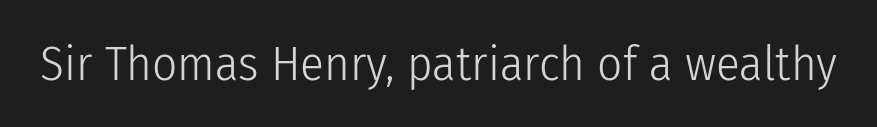
Q: Is the text bold? A: No.
Q: Is the text italic (slanted)? A: No, it is upright.
Q: Is the typeface a serif or a sans-serif typeface? A: Sans-serif.
Q: Is the text underlined? A: No.
Q: Is the spacing between letters normal or unusually wide? A: Normal.
Q: Width (condensed, normal, or wide)? A: Condensed.
Q: Stroke contrast? A: Low.
Q: x-height? A: Medium.
Q: Monospaced? A: No.
